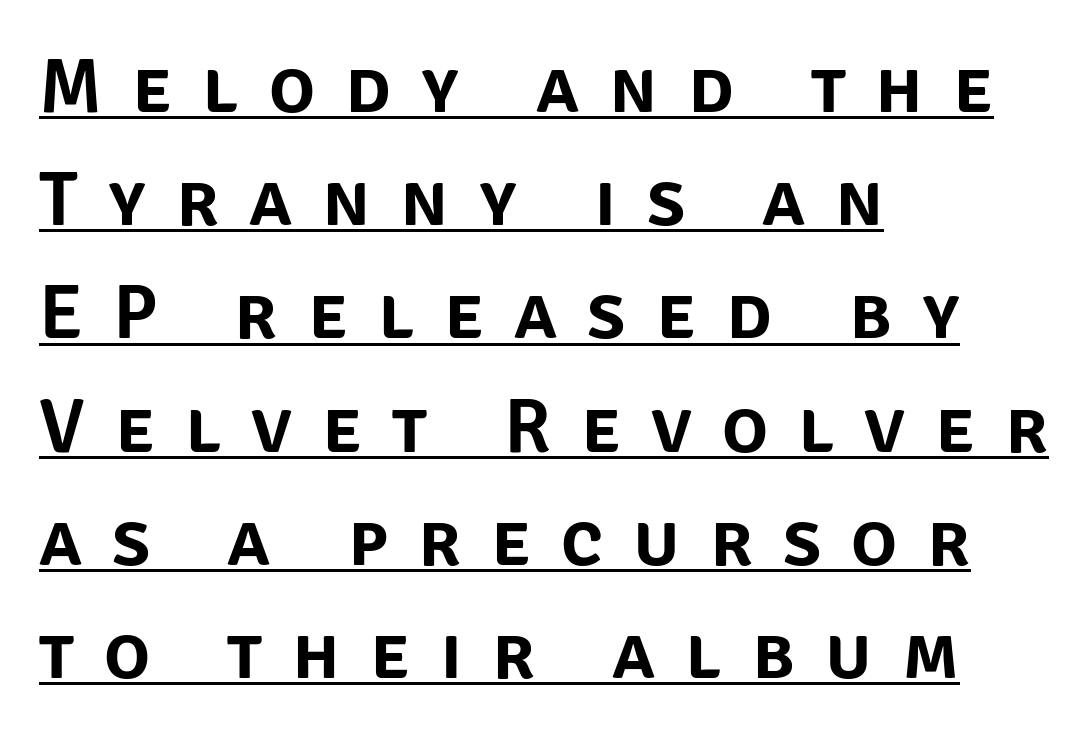
The image shows 77 px sans-serif type, upright; set left-aligned, normal line spacing (1.47x), unusually wide letter spacing (+0.39 em), underlined; low stroke contrast and a large x-height.
